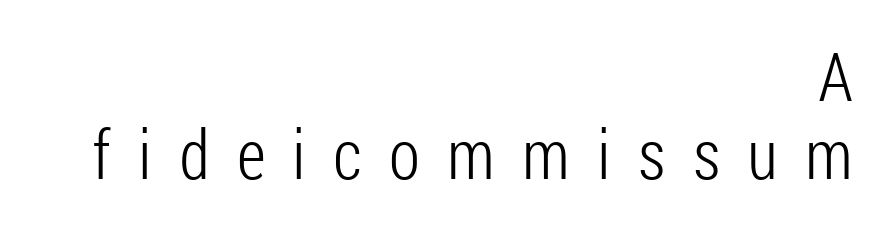
{"serif": "no", "italic": "no", "bold": "no", "weight": "light", "width": "condensed", "stroke_contrast": "low", "x_height": "medium", "monospaced": "no", "underline": "no", "align": "right", "line_spacing": "tight", "line_spacing_ratio": 1.15, "letter_spacing": "wide", "letter_spacing_em": 0.4, "glyph_px": 68}
